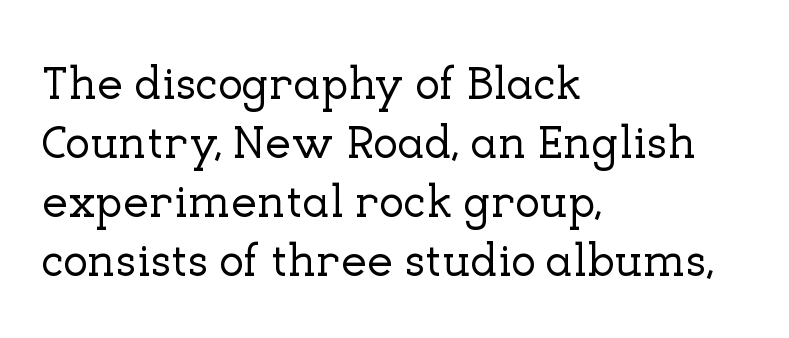
Q: Is the text italic (slanted)? A: No, it is upright.
Q: Is the typeface a serif or a sans-serif typeface? A: Serif.
Q: Is the text underlined? A: No.
Q: How is the paragraph aligned? A: Left-aligned.
Q: Is the spacing between letters normal or unusually wide? A: Normal.
Q: Is the spacing between lines tight, normal or loose? A: Normal.
Q: Width (condensed, normal, or wide)? A: Normal.
Q: Stroke contrast? A: Low.
Q: x-height? A: Medium.
Q: Monospaced? A: No.
